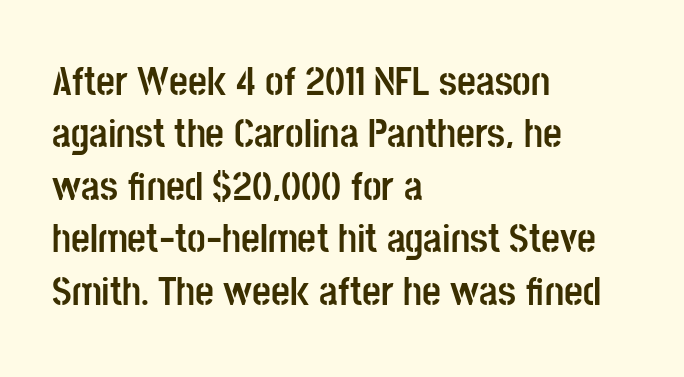
{"serif": "no", "italic": "no", "bold": "yes", "weight": "semibold", "width": "condensed", "stroke_contrast": "low", "x_height": "large", "monospaced": "no", "underline": "no", "align": "left", "line_spacing": "normal", "line_spacing_ratio": 1.28, "letter_spacing": "normal", "letter_spacing_em": 0.0, "glyph_px": 41}
